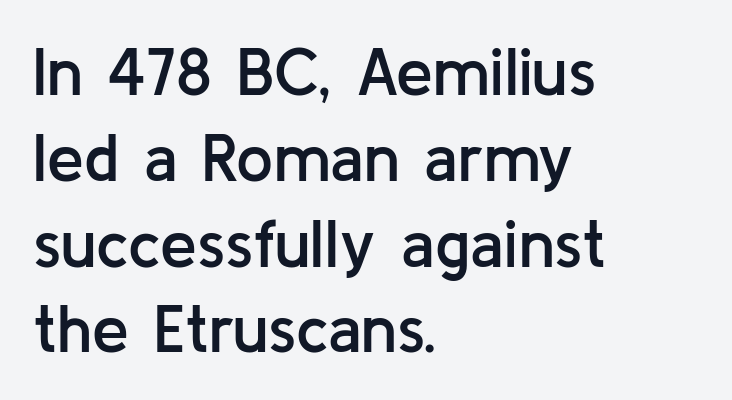
Letter spacing: default. Each glyph is drawn with semibold strokes, heavier than normal yet not fully bold. A typesetter would label this face a sans. Upright lettering throughout. A student would call this left alignment; a typographer would say flush left, rag right. These lines are rendered in a variable-pitch font.
